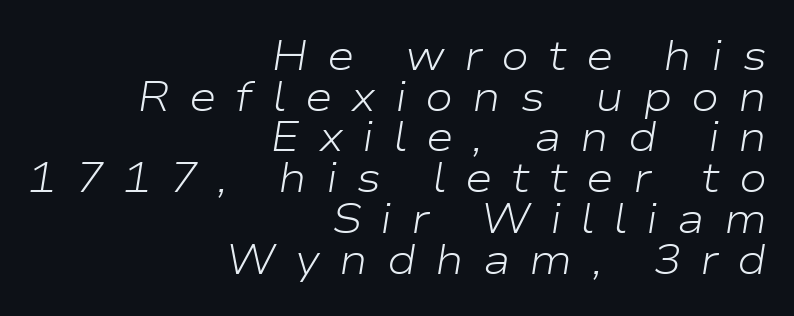
{"italic": "yes", "lean": "right", "slant_degrees": 9, "bold": "no", "weight": "light", "width": "wide", "stroke_contrast": "low", "x_height": "medium", "monospaced": "no", "underline": "no", "align": "right", "line_spacing": "tight", "line_spacing_ratio": 0.97, "letter_spacing": "wide", "letter_spacing_em": 0.45, "glyph_px": 42}
